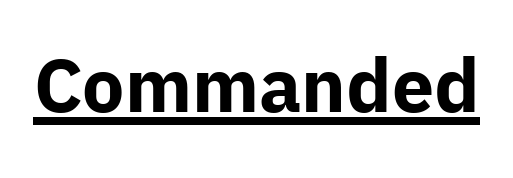
Descenders here cross a horizontal rule under the line. Character widths vary here, with narrow letters taking less room than wide ones. Each letter's strokes conclude bluntly, with no projecting serifs. Italic: no, the glyphs are upright roman. Pretty heavy lettering here — definitely bold.
